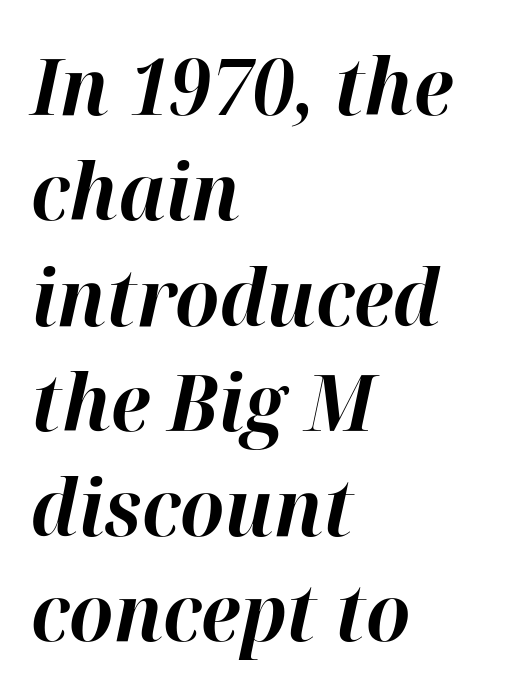
The image shows 78 px bold type, italic (leaning right); set left-aligned, normal line spacing (1.35x), normal letter spacing, not underlined; high stroke contrast and a medium x-height.
